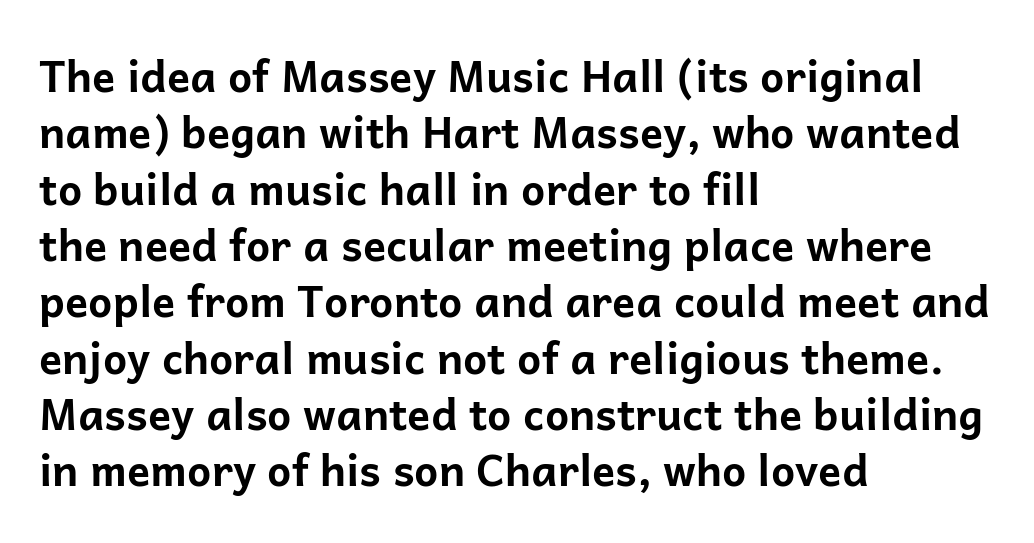
{"serif": "no", "italic": "no", "bold": "yes", "weight": "bold", "width": "normal", "stroke_contrast": "low", "x_height": "medium", "monospaced": "no", "underline": "no", "align": "left", "line_spacing": "normal", "line_spacing_ratio": 1.31, "letter_spacing": "normal", "letter_spacing_em": 0.0, "glyph_px": 43}
